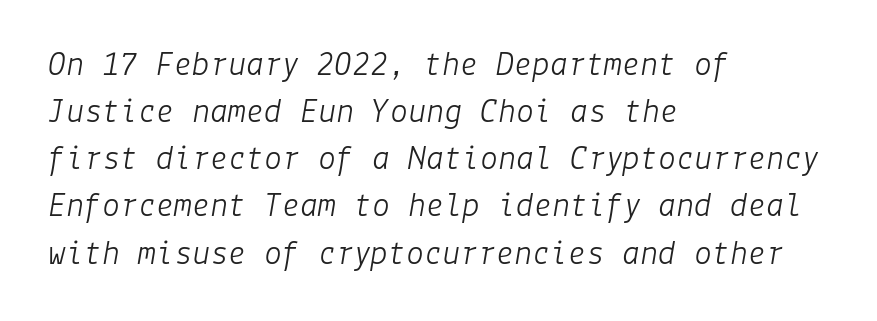
{"italic": "yes", "lean": "right", "slant_degrees": 9, "bold": "no", "weight": "light", "width": "normal", "stroke_contrast": "low", "x_height": "medium", "underline": "no", "align": "left", "line_spacing": "normal", "line_spacing_ratio": 1.31, "letter_spacing": "normal", "letter_spacing_em": 0.0, "glyph_px": 36}
